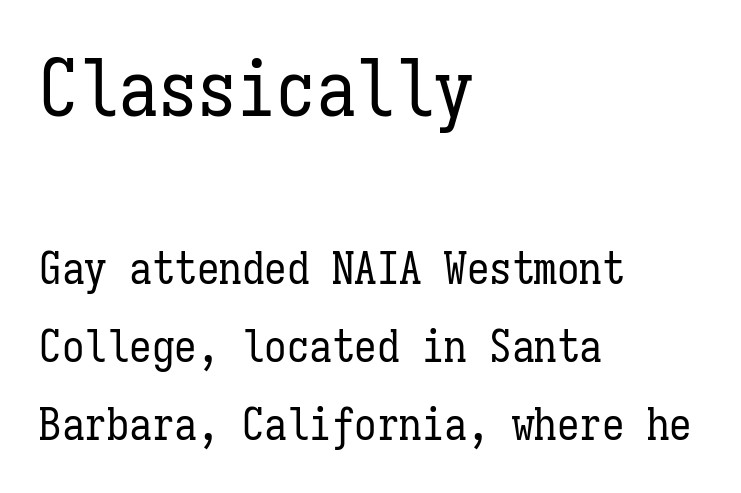
{"italic": "no", "bold": "no", "weight": "regular", "width": "condensed", "stroke_contrast": "low", "x_height": "medium", "monospaced": "yes", "underline": "no", "align": "left", "line_spacing_ratio": 1.74, "letter_spacing": "normal", "letter_spacing_em": 0.0, "larger_block": "first", "size_ratio": 1.76, "glyph_px": 79}
